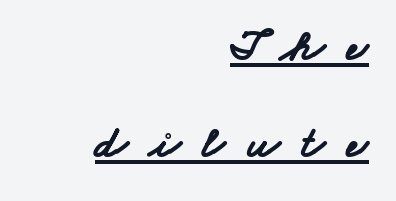
{"serif": "no", "bold": "yes", "weight": "bold", "width": "wide", "stroke_contrast": "low", "x_height": "small", "monospaced": "no", "underline": "yes", "align": "right", "line_spacing": "loose", "line_spacing_ratio": 2.11, "letter_spacing": "wide", "letter_spacing_em": 0.47, "glyph_px": 46}
